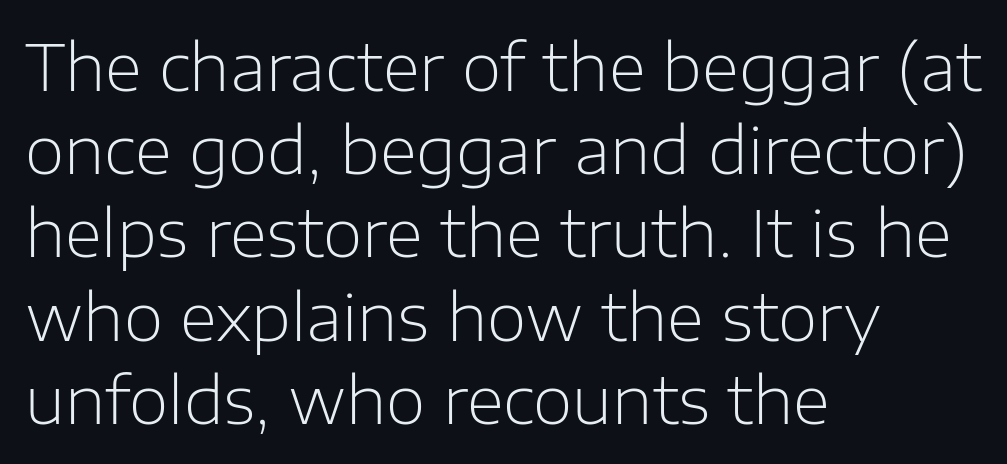
Q: Is the text bold? A: No.
Q: Is the text italic (slanted)? A: No, it is upright.
Q: Is the typeface a serif or a sans-serif typeface? A: Sans-serif.
Q: Is the text underlined? A: No.
Q: How is the paragraph aligned? A: Left-aligned.
Q: Is the spacing between letters normal or unusually wide? A: Normal.
Q: Is the spacing between lines tight, normal or loose? A: Normal.
Q: Width (condensed, normal, or wide)? A: Normal.
Q: Stroke contrast? A: Low.
Q: x-height? A: Medium.
Q: Monospaced? A: No.
